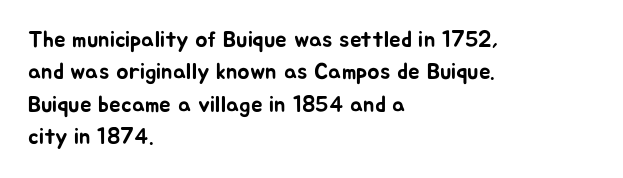
Q: Is the text italic (slanted)? A: No, it is upright.
Q: Is the text underlined? A: No.
Q: How is the paragraph aligned? A: Left-aligned.
Q: Is the spacing between letters normal or unusually wide? A: Normal.
Q: Is the spacing between lines tight, normal or loose? A: Normal.
